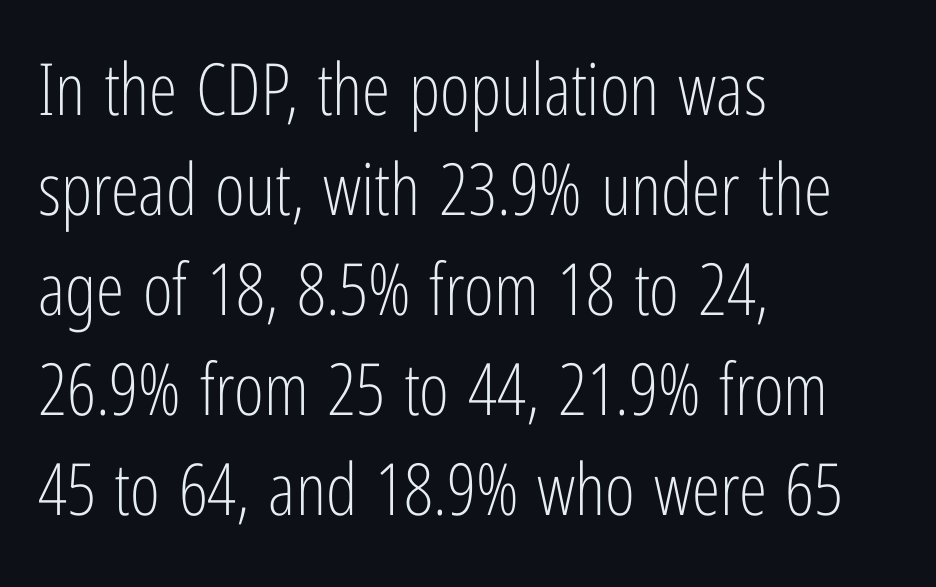
{"serif": "no", "italic": "no", "bold": "no", "weight": "light", "width": "condensed", "stroke_contrast": "low", "x_height": "medium", "monospaced": "no", "underline": "no", "align": "left", "line_spacing": "normal", "line_spacing_ratio": 1.39, "letter_spacing": "normal", "letter_spacing_em": 0.0, "glyph_px": 72}
